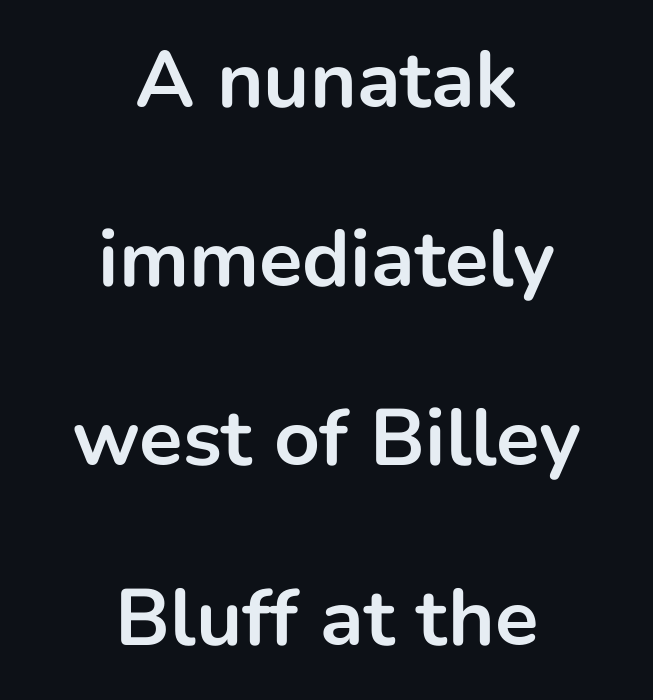
The image shows 80 px bold sans-serif type, upright; set centered, loose line spacing (2.24x), normal letter spacing, not underlined; low stroke contrast and a medium x-height.
